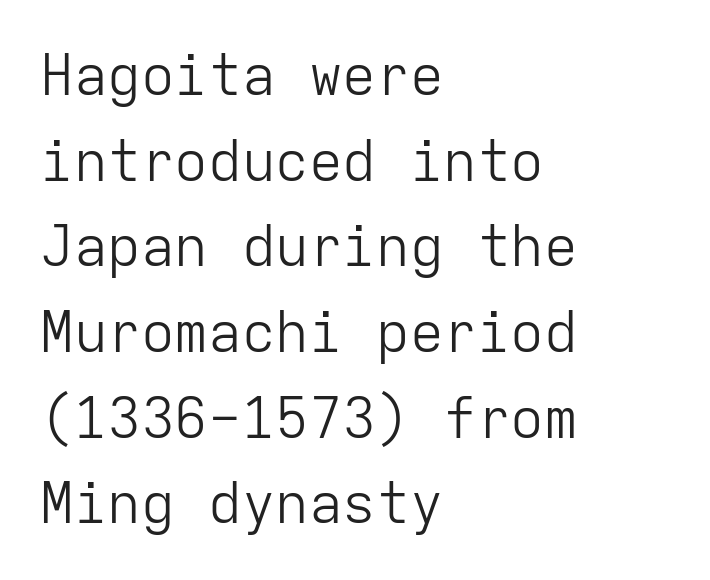
Q: Is the text bold? A: No.
Q: Is the text italic (slanted)? A: No, it is upright.
Q: Is the typeface a serif or a sans-serif typeface? A: Sans-serif.
Q: Is the text underlined? A: No.
Q: How is the paragraph aligned? A: Left-aligned.
Q: Is the spacing between letters normal or unusually wide? A: Normal.
Q: Is the spacing between lines tight, normal or loose? A: Normal.
Q: Width (condensed, normal, or wide)? A: Normal.
Q: Stroke contrast? A: Low.
Q: x-height? A: Medium.
Q: Monospaced? A: Yes.
